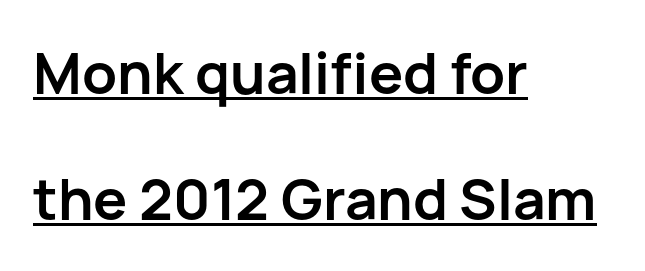
Is there any slant? The stems are plumb. Serif or sans? Sans — the stroke terminals are bare. Looks like regular typesetting: each glyph gets only the width it needs. Leading: increased. The rendering uses the underline text-decoration. The line texture is even and compact thanks to regular tracking.
